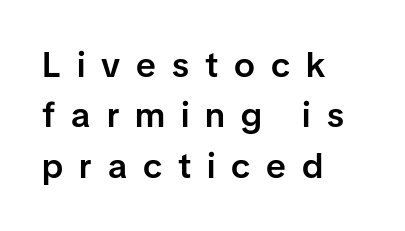
The text block is weighted toward the left margin, trailing off unevenly rightward. Letterform terminals end flat and unadorned throughout the passage. Glance below the letters and you will spot only blank space. Here the designer chose a conventional face with non-uniform glyph widths. The sample has been set in demibold, a notch under bold. This sample keeps an unexceptional amount of space between lines.
